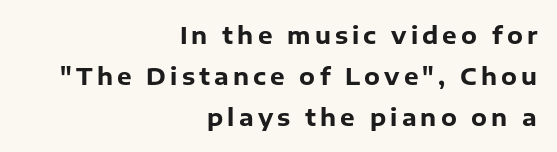
Q: Is the text bold? A: Yes.
Q: Is the text italic (slanted)? A: No, it is upright.
Q: Is the text underlined? A: No.
Q: How is the paragraph aligned? A: Right-aligned.
